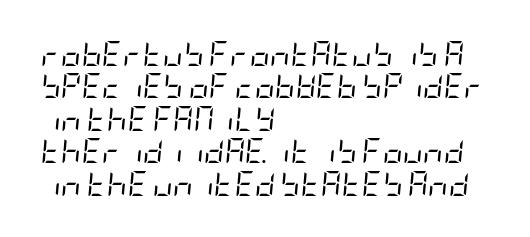
Q: Is the text bold? A: No.
Q: Is the text italic (slanted)? A: Yes, it leans right by about 5 degrees.
Q: Is the text underlined? A: No.
Q: How is the paragraph aligned? A: Left-aligned.
Q: Is the spacing between letters normal or unusually wide? A: Normal.
Q: Is the spacing between lines tight, normal or loose? A: Normal.
